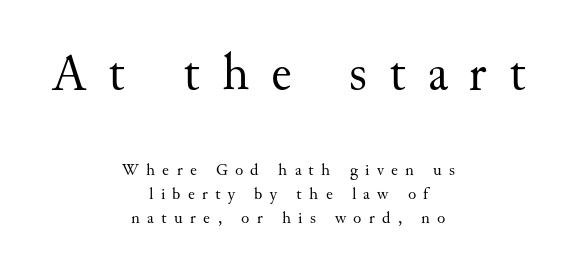
The image shows 51 px regular-weight serif type, upright; set centered, normal line spacing (1.41x), unusually wide letter spacing (+0.43 em), not underlined; the first (top) block is 3.0x larger; medium stroke contrast and a small x-height.
